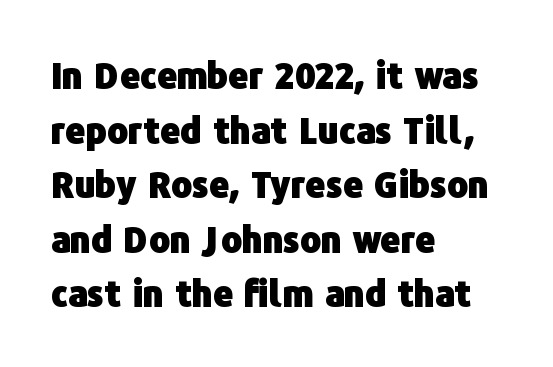
The image shows 35 px heavy sans-serif type, upright; set left-aligned, normal line spacing (1.56x), normal letter spacing, not underlined; low stroke contrast and a medium x-height.
